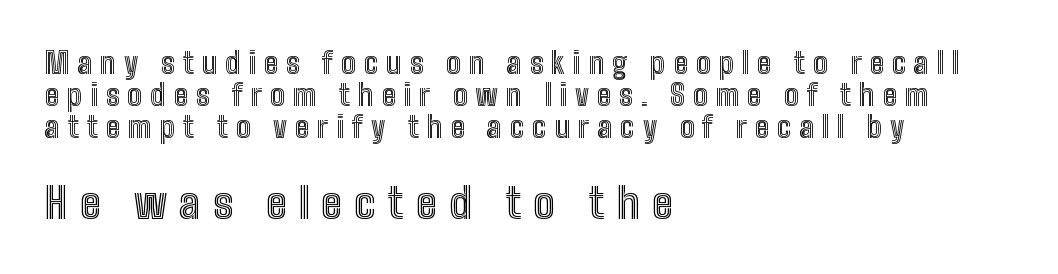
Q: Is the text italic (slanted)? A: No, it is upright.
Q: Is the text underlined? A: No.
Q: How is the paragraph aligned? A: Left-aligned.
Q: Is the spacing between letters normal or unusually wide? A: Unusually wide.
Q: Is the spacing between lines tight, normal or loose? A: Tight.
Q: Which block of text is set in a larger size, the first (top) or the second (bottom)? A: The second (bottom) one.
Q: Width (condensed, normal, or wide)? A: Condensed.
Q: x-height? A: Medium.
Q: Monospaced? A: No.
